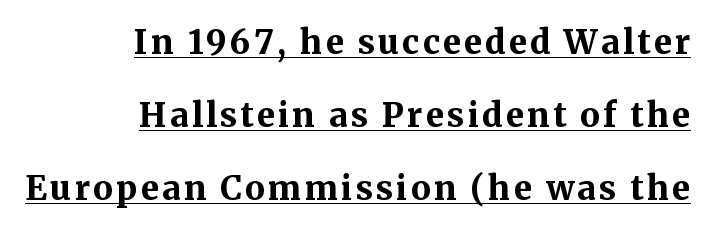
Somebody hit Ctrl+U on this one — the words are underlined. Each letter keeps its own natural width here, so spacing adapts to shape. The space between consecutive lines is lavish. Ordinary non-slanted type is in use. The rendering shows small feet on the letterforms — a serif design. The passage is arranged like a letterhead date or caption credit — flush right.
